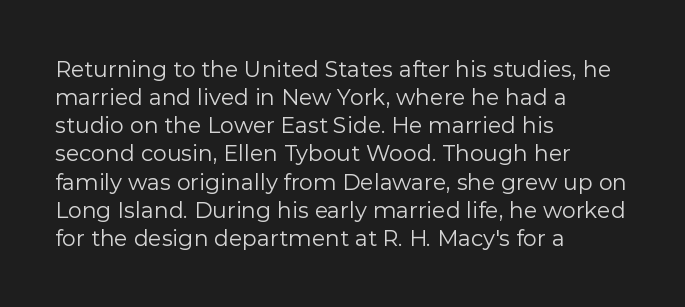
The image shows 22 px text type, upright; set left-aligned, normal line spacing (1.28x), normal letter spacing, not underlined.
